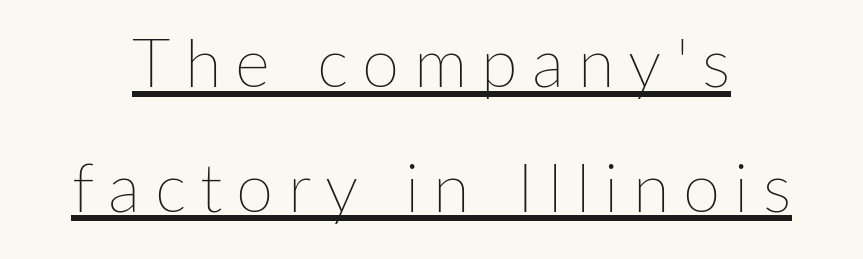
Note the varied advance widths — an 'i' is clearly narrower than an 'm'. This sample carries an underscore along the baseline area. Letter spacing: wide. Characters remain perfectly vertical along every line. The strokes carry an ordinary text weight at most.
